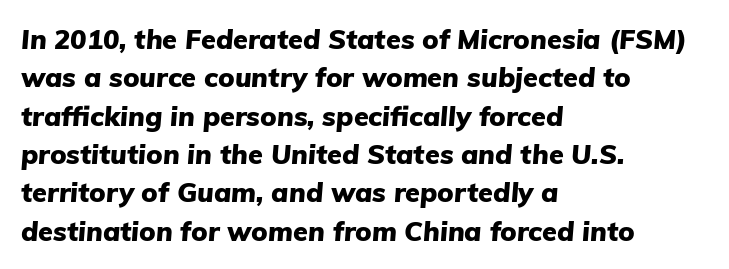
{"italic": "yes", "lean": "right", "slant_degrees": 5, "bold": "yes", "underline": "no", "align": "left", "line_spacing": "normal", "line_spacing_ratio": 1.42, "letter_spacing": "normal", "letter_spacing_em": 0.0, "glyph_px": 27}
